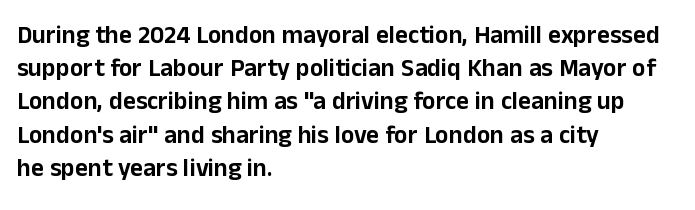
The image shows 25 px text type, upright; set left-aligned, normal line spacing (1.33x), normal letter spacing, not underlined.
